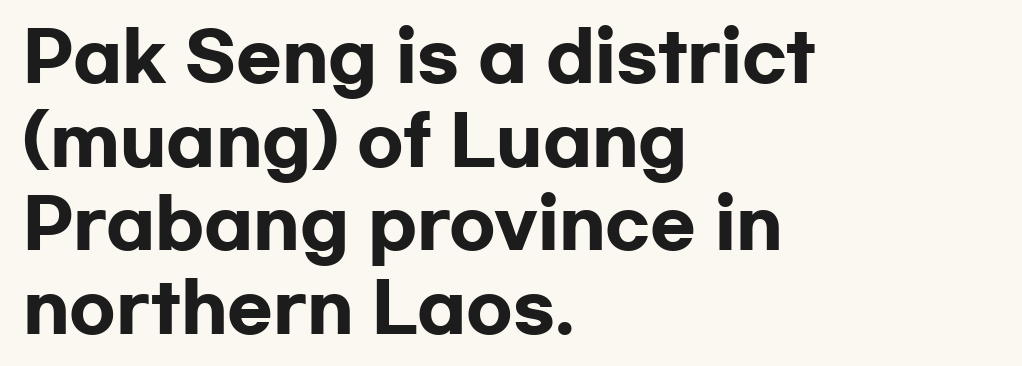
{"serif": "no", "italic": "no", "bold": "yes", "weight": "heavy", "width": "wide", "stroke_contrast": "low", "x_height": "medium", "monospaced": "no", "underline": "no", "align": "left", "line_spacing": "normal", "line_spacing_ratio": 1.25, "letter_spacing": "normal", "letter_spacing_em": 0.0, "glyph_px": 67}
